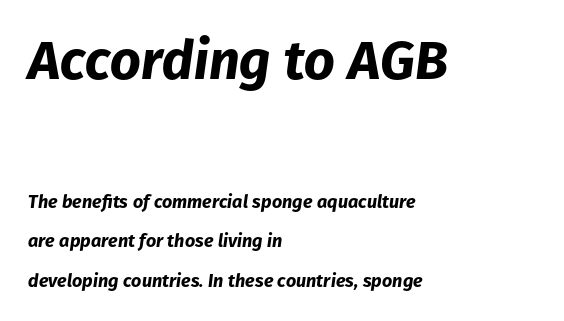
Q: Is the text bold? A: Yes.
Q: Is the text italic (slanted)? A: Yes, it leans right by about 8 degrees.
Q: Is the text underlined? A: No.
Q: How is the paragraph aligned? A: Left-aligned.
Q: Is the spacing between letters normal or unusually wide? A: Normal.
Q: Is the spacing between lines tight, normal or loose? A: Loose.
Q: Which block of text is set in a larger size, the first (top) or the second (bottom)? A: The first (top) one.
Q: Width (condensed, normal, or wide)? A: Normal.
Q: Stroke contrast? A: Low.
Q: x-height? A: Medium.
Q: Monospaced? A: No.
